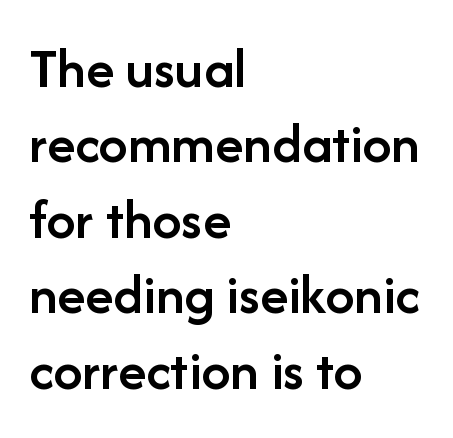
Q: Is the text bold? A: Semi-bold.
Q: Is the text italic (slanted)? A: No, it is upright.
Q: Is the typeface a serif or a sans-serif typeface? A: Sans-serif.
Q: Is the text underlined? A: No.
Q: How is the paragraph aligned? A: Left-aligned.
Q: Is the spacing between letters normal or unusually wide? A: Normal.
Q: Is the spacing between lines tight, normal or loose? A: Normal.
Q: Width (condensed, normal, or wide)? A: Normal.
Q: Stroke contrast? A: Low.
Q: x-height? A: Medium.
Q: Monospaced? A: No.
